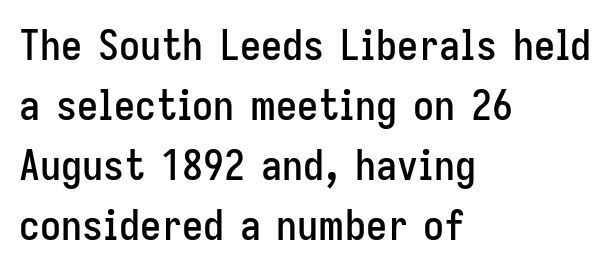
Q: Is the text italic (slanted)? A: No, it is upright.
Q: Is the typeface a serif or a sans-serif typeface? A: Sans-serif.
Q: Is the text underlined? A: No.
Q: How is the paragraph aligned? A: Left-aligned.
Q: Is the spacing between letters normal or unusually wide? A: Normal.
Q: Is the spacing between lines tight, normal or loose? A: Normal.
Q: Width (condensed, normal, or wide)? A: Condensed.
Q: Stroke contrast? A: Low.
Q: x-height? A: Medium.
Q: Monospaced? A: No.
